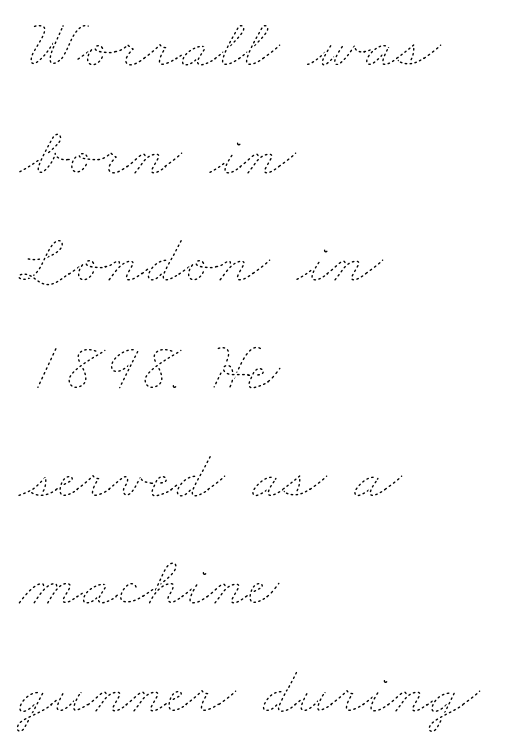
Q: Is the text bold? A: No.
Q: Is the text underlined? A: No.
Q: How is the paragraph aligned? A: Left-aligned.
Q: Is the spacing between letters normal or unusually wide? A: Normal.
Q: Is the spacing between lines tight, normal or loose? A: Normal.
Q: Width (condensed, normal, or wide)? A: Wide.
Q: Stroke contrast? A: Low.
Q: x-height? A: Small.
Q: Monospaced? A: No.
